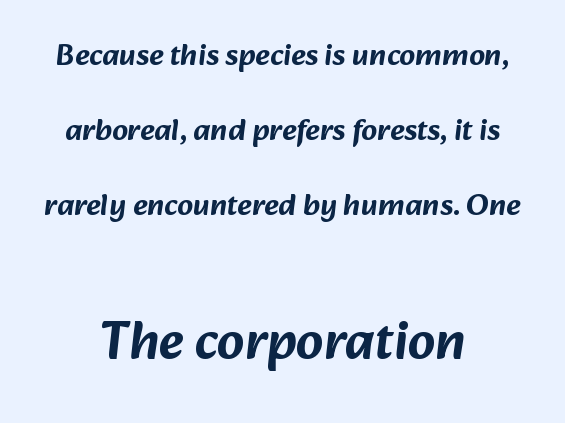
A typesetter would label this face a sans. Students, observe: this is what heavily led, spacious text looks like. The face used here is rendered with its standard letterfit. Each letter keeps its own natural width here, so spacing adapts to shape. Typesetter's note — lower block bumped up in size, upper block left smaller.
